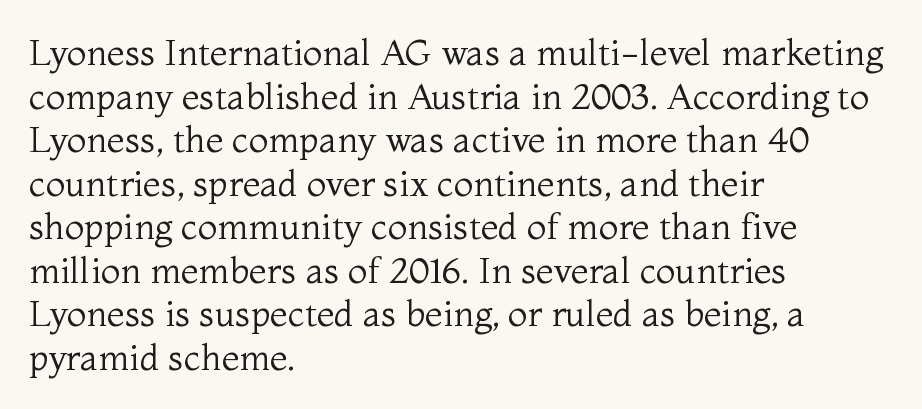
Q: Is the text bold? A: No.
Q: Is the text italic (slanted)? A: No, it is upright.
Q: Is the typeface a serif or a sans-serif typeface? A: Serif.
Q: Is the text underlined? A: No.
Q: How is the paragraph aligned? A: Left-aligned.
Q: Is the spacing between letters normal or unusually wide? A: Normal.
Q: Width (condensed, normal, or wide)? A: Normal.
Q: Stroke contrast? A: Medium.
Q: x-height? A: Medium.
Q: Monospaced? A: No.
